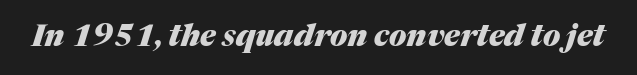
Q: Is the text bold? A: Yes.
Q: Is the text italic (slanted)? A: Yes, it leans right by about 17 degrees.
Q: Is the text underlined? A: No.
Q: Is the spacing between letters normal or unusually wide? A: Normal.
Q: Width (condensed, normal, or wide)? A: Normal.
Q: Stroke contrast? A: Medium.
Q: x-height? A: Medium.
Q: Monospaced? A: No.
